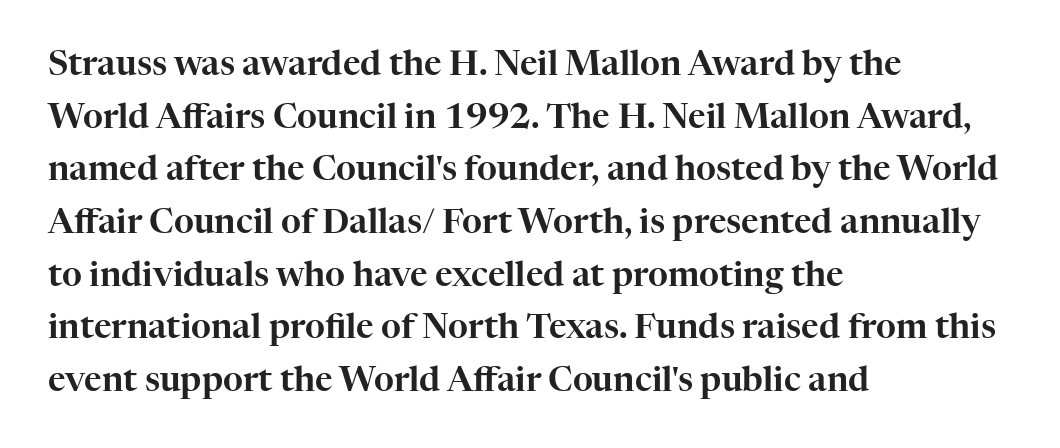
Q: Is the text italic (slanted)? A: No, it is upright.
Q: Is the typeface a serif or a sans-serif typeface? A: Serif.
Q: Is the text underlined? A: No.
Q: How is the paragraph aligned? A: Left-aligned.
Q: Is the spacing between letters normal or unusually wide? A: Normal.
Q: Is the spacing between lines tight, normal or loose? A: Normal.
Q: Width (condensed, normal, or wide)? A: Normal.
Q: Stroke contrast? A: High.
Q: x-height? A: Medium.
Q: Monospaced? A: No.
